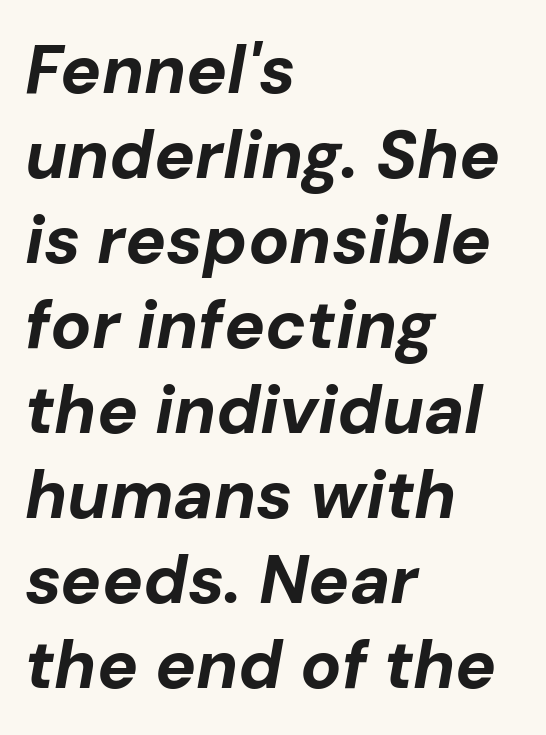
The image shows 68 px bold type, italic (leaning right); set left-aligned, normal line spacing (1.25x), normal letter spacing, not underlined; low stroke contrast and a medium x-height.
